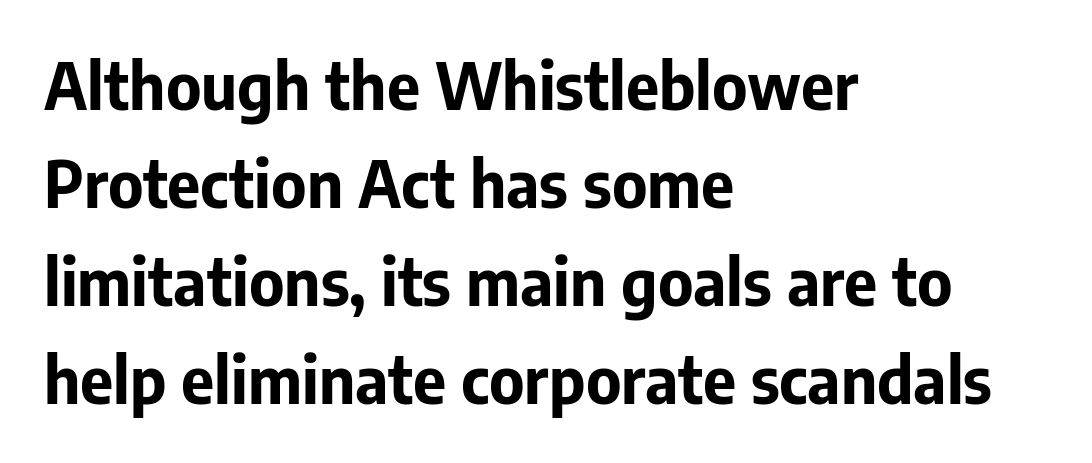
The image shows 64 px bold sans-serif type, upright; set left-aligned, normal line spacing (1.53x), normal letter spacing, not underlined; low stroke contrast and a medium x-height.
